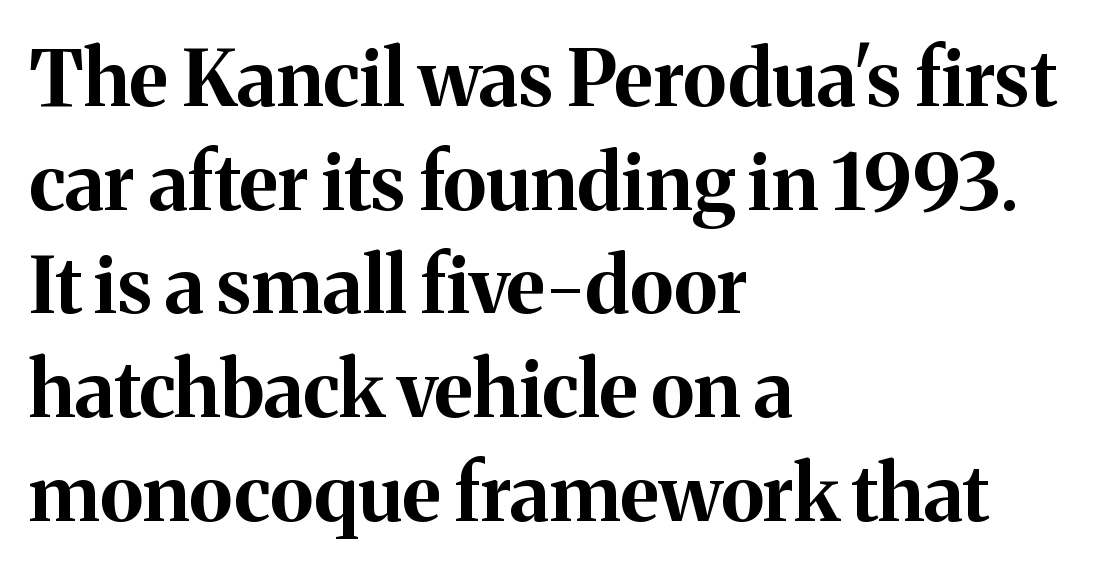
Do the characters align in a grid? No, the font is proportional. Whoever set this chose a conventional vertical rhythm. Old-style or modern, the face here clearly has serifs. Each glyph is drawn with heavy, bold strokes. What stands out about the letter spacing? Nothing — it is the standard amount.
